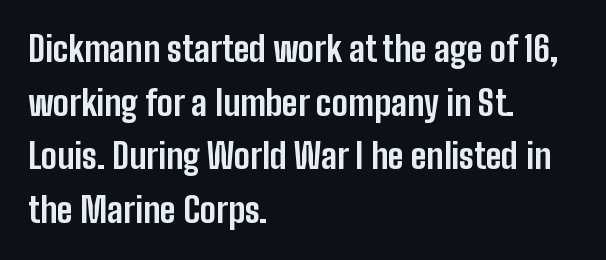
Q: Is the text bold? A: Yes.
Q: Is the text italic (slanted)? A: No, it is upright.
Q: Is the typeface a serif or a sans-serif typeface? A: Sans-serif.
Q: Is the text underlined? A: No.
Q: How is the paragraph aligned? A: Left-aligned.
Q: Is the spacing between letters normal or unusually wide? A: Normal.
Q: Is the spacing between lines tight, normal or loose? A: Normal.
Q: Width (condensed, normal, or wide)? A: Condensed.
Q: Stroke contrast? A: Low.
Q: x-height? A: Medium.
Q: Monospaced? A: No.
